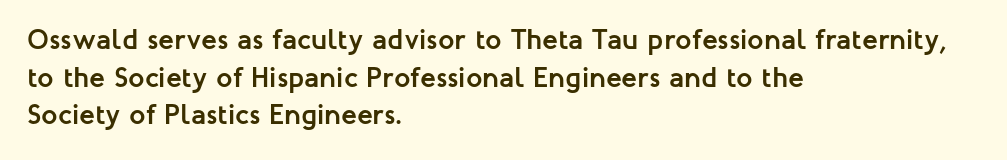
Q: Is the text bold? A: Yes.
Q: Is the text italic (slanted)? A: No, it is upright.
Q: Is the typeface a serif or a sans-serif typeface? A: Sans-serif.
Q: Is the text underlined? A: No.
Q: How is the paragraph aligned? A: Left-aligned.
Q: Is the spacing between letters normal or unusually wide? A: Normal.
Q: Is the spacing between lines tight, normal or loose? A: Normal.
Q: Width (condensed, normal, or wide)? A: Normal.
Q: Stroke contrast? A: Low.
Q: x-height? A: Medium.
Q: Monospaced? A: No.
